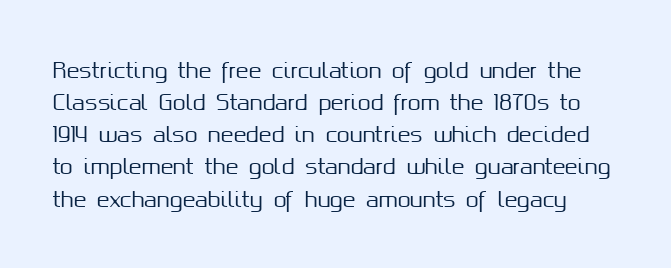
Style check: upright. The letters sit at their default tracking, neither squeezed nor spread. Glance below the letters and you will spot only blank space. If you measured baseline to baseline, you'd find a middling distance.
